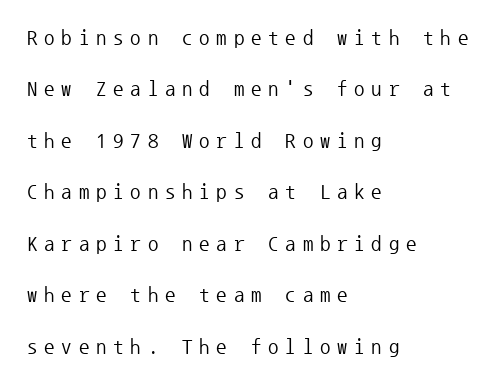
{"italic": "no", "bold": "no", "underline": "no", "align": "left", "line_spacing": "loose", "line_spacing_ratio": 2.45, "letter_spacing": "wide", "letter_spacing_em": 0.32, "glyph_px": 21}
